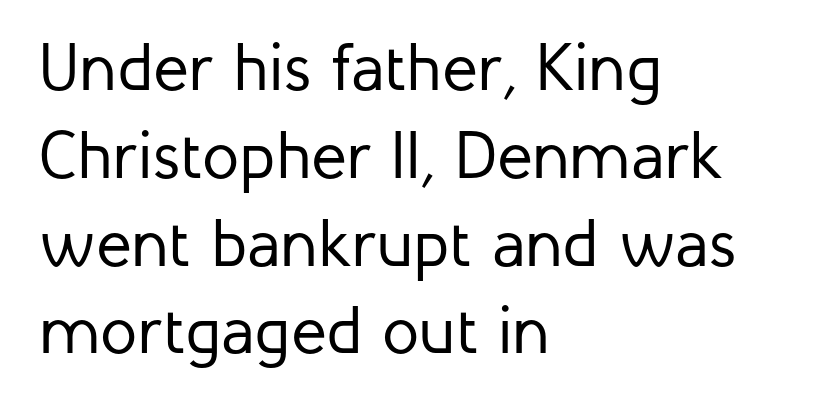
Q: Is the text bold? A: No.
Q: Is the text italic (slanted)? A: No, it is upright.
Q: Is the typeface a serif or a sans-serif typeface? A: Sans-serif.
Q: Is the text underlined? A: No.
Q: How is the paragraph aligned? A: Left-aligned.
Q: Is the spacing between letters normal or unusually wide? A: Normal.
Q: Is the spacing between lines tight, normal or loose? A: Normal.
Q: Width (condensed, normal, or wide)? A: Normal.
Q: Stroke contrast? A: Low.
Q: x-height? A: Medium.
Q: Monospaced? A: No.
